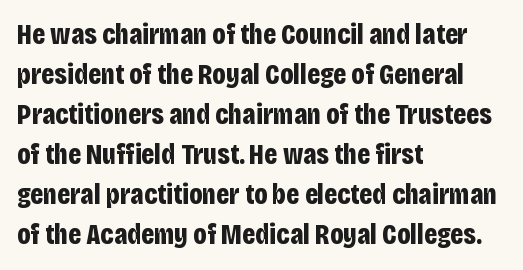
The passage shown is typeset with a sans-serif family. The rows are spaced the way most documents space them. Caption: bold face, heavy strokes. Style check: upright.
